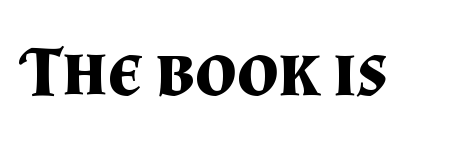
{"serif": "yes", "italic": "no", "bold": "yes", "weight": "bold", "width": "normal", "stroke_contrast": "medium", "x_height": "small", "monospaced": "no", "underline": "no", "letter_spacing": "normal", "letter_spacing_em": 0.0, "glyph_px": 72}
